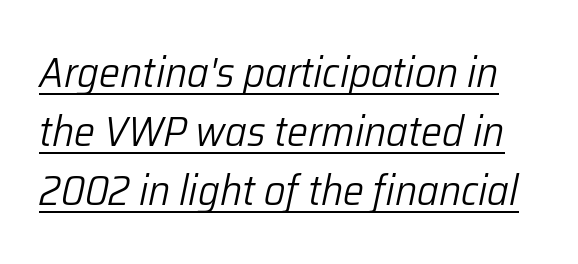
The image shows 42 px light type, italic (leaning right); set normal line spacing (1.41x), normal letter spacing, underlined; low stroke contrast and a medium x-height.
